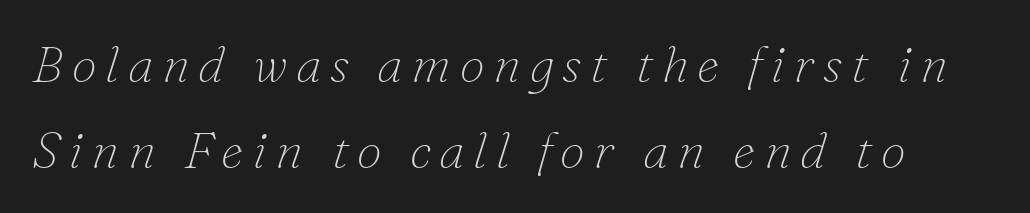
The image shows 51 px thin serif type, italic (leaning right); set normal line spacing (1.68x), not underlined; low stroke contrast and a small x-height.
